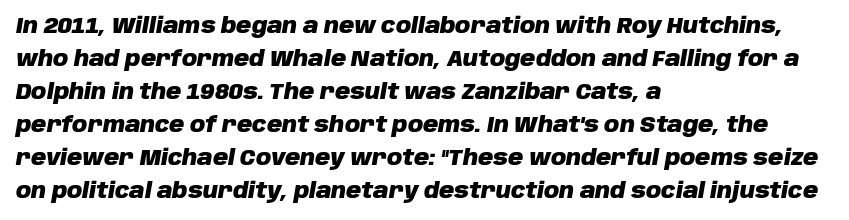
{"italic": "yes", "lean": "right", "slant_degrees": 10, "bold": "yes", "underline": "no", "align": "left", "line_spacing": "normal", "line_spacing_ratio": 1.57, "letter_spacing": "normal", "letter_spacing_em": 0.0, "glyph_px": 21}
